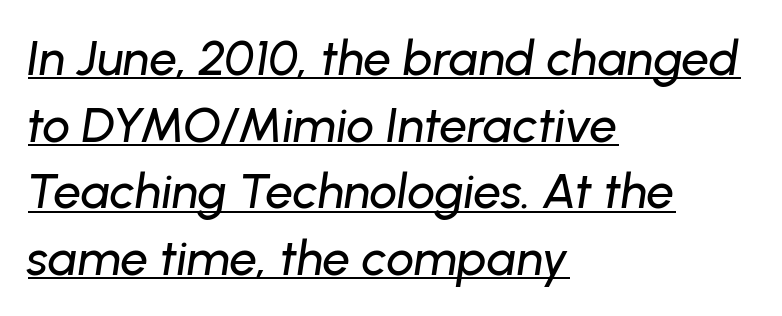
The image shows 49 px text type, italic (leaning right); set left-aligned, normal line spacing (1.36x), normal letter spacing, underlined; low stroke contrast and a medium x-height.
